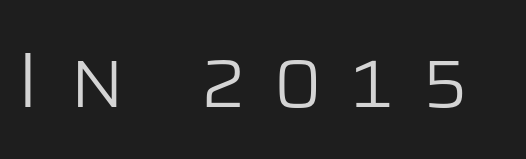
{"serif": "no", "italic": "no", "bold": "no", "weight": "light", "width": "normal", "stroke_contrast": "low", "x_height": "large", "monospaced": "no", "underline": "no", "letter_spacing": "wide", "letter_spacing_em": 0.38, "glyph_px": 79}
